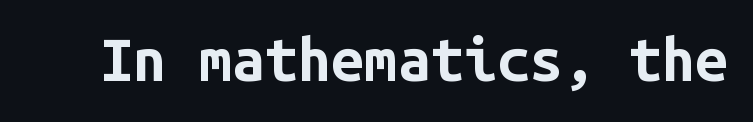
The image shows 59 px bold sans-serif type, upright, monospaced; set normal letter spacing, not underlined; low stroke contrast and a medium x-height.
